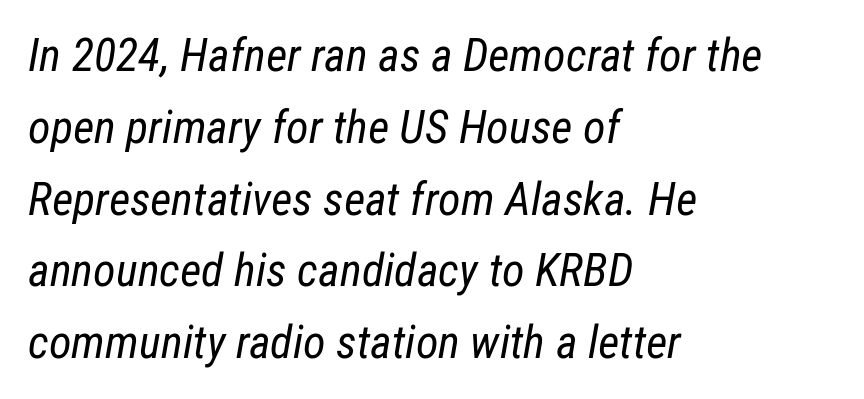
The lines in this sample share a left origin and differ only in where they stop. Honestly, the row spacing looks completely unremarkable. Here the designer chose a conventional face with non-uniform glyph widths. Ink coverage per letter is moderate at most.
